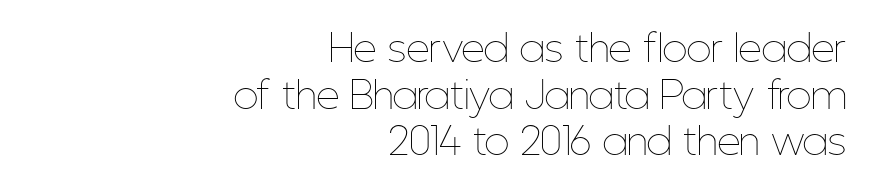
The image shows 37 px thin, condensed type, upright; set right-aligned, normal line spacing (1.26x), normal letter spacing, not underlined; low stroke contrast and a medium x-height.
